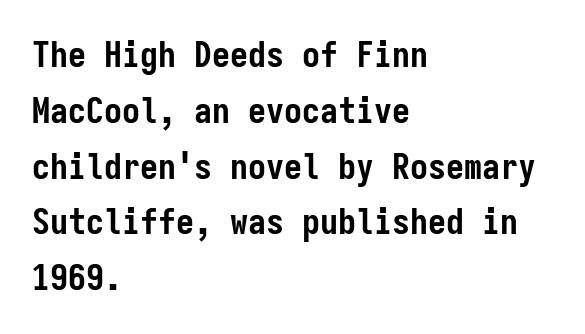
Q: Is the text bold? A: Yes.
Q: Is the text italic (slanted)? A: No, it is upright.
Q: Is the typeface a serif or a sans-serif typeface? A: Sans-serif.
Q: Is the text underlined? A: No.
Q: How is the paragraph aligned? A: Left-aligned.
Q: Is the spacing between letters normal or unusually wide? A: Normal.
Q: Is the spacing between lines tight, normal or loose? A: Normal.
Q: Width (condensed, normal, or wide)? A: Condensed.
Q: Stroke contrast? A: Low.
Q: x-height? A: Medium.
Q: Monospaced? A: Yes.
